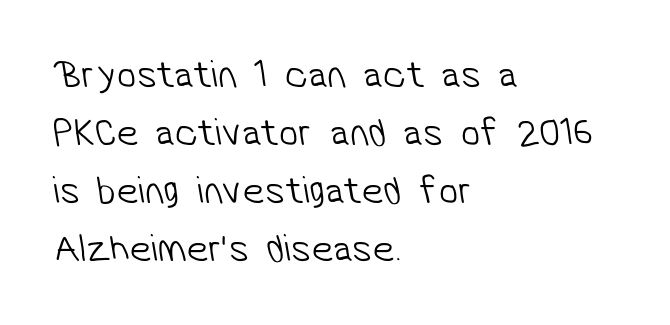
{"serif": "no", "bold": "no", "weight": "light", "width": "normal", "stroke_contrast": "low", "x_height": "medium", "monospaced": "no", "underline": "no", "align": "left", "line_spacing": "normal", "line_spacing_ratio": 1.49, "letter_spacing": "normal", "letter_spacing_em": 0.0, "glyph_px": 39}
